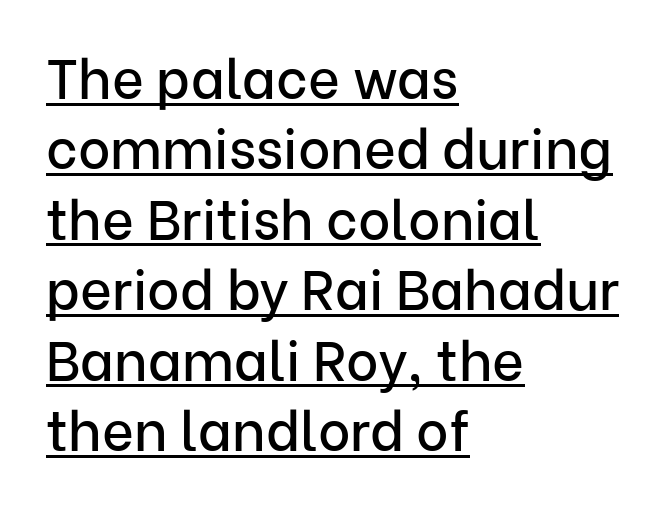
{"serif": "no", "italic": "no", "width": "normal", "stroke_contrast": "low", "x_height": "medium", "monospaced": "no", "underline": "yes", "align": "left", "line_spacing": "normal", "line_spacing_ratio": 1.28, "letter_spacing": "normal", "letter_spacing_em": 0.0, "glyph_px": 55}
